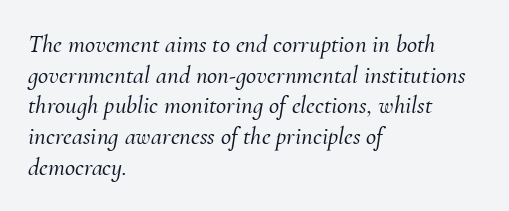
This is oblique type, the kind used for emphasis or titles. Here the glyphs are tracked normally, forming tight word shapes. The paragraph shown leans on its left margin. Underlining? Definitely not there.
